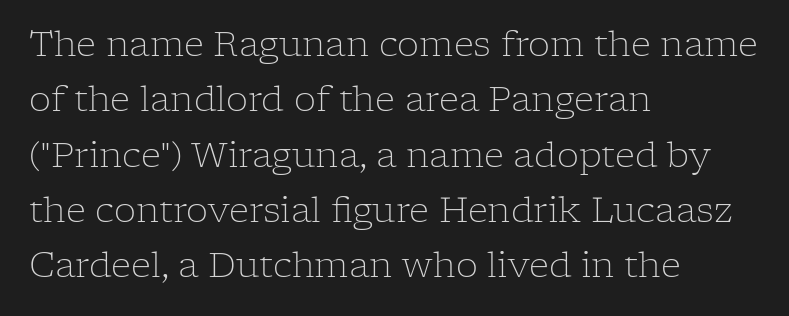
The image shows 35 px light serif type, upright; set left-aligned, normal line spacing (1.58x), normal letter spacing, not underlined; low stroke contrast and a medium x-height.
